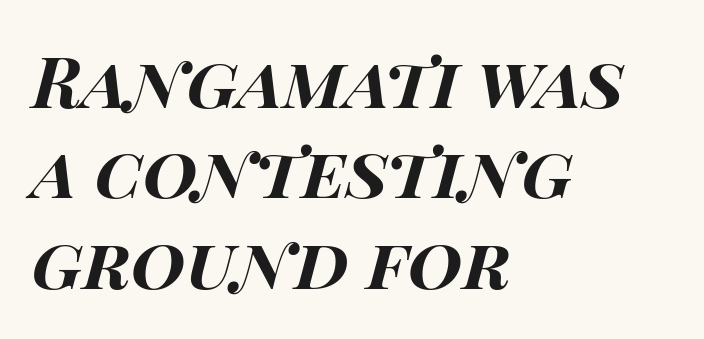
Left-aligned paragraph, ragged on the right. The rendering uses natural spacing where letterforms have individual widths. Notice how the stems are inclined rather than vertical — that's the hallmark of italics. The glyphs are unaccompanied by any horizontal stroke below them. Evenly set lines give the paragraph a standard silhouette. Look at the tracking — it's just the regular setting, nothing added.
